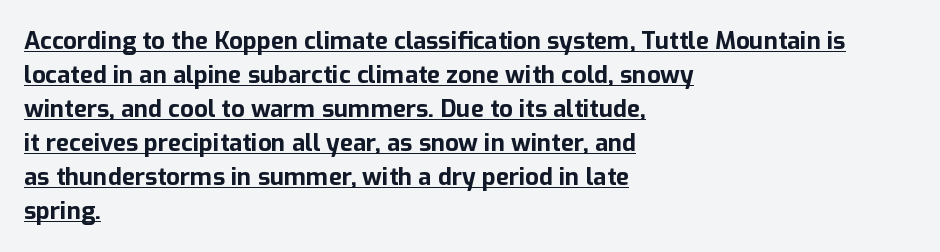
{"italic": "no", "bold": "yes", "underline": "yes", "align": "left", "line_spacing": "normal", "line_spacing_ratio": 1.42, "letter_spacing": "normal", "letter_spacing_em": 0.0, "glyph_px": 24}
